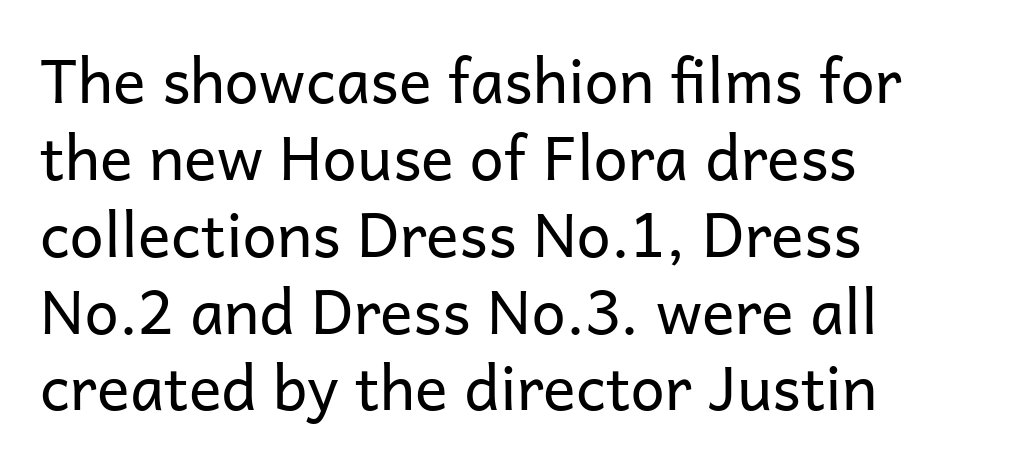
{"serif": "no", "italic": "no", "bold": "no", "weight": "regular", "width": "normal", "stroke_contrast": "low", "x_height": "medium", "monospaced": "no", "underline": "no", "align": "left", "line_spacing": "normal", "line_spacing_ratio": 1.26, "letter_spacing": "normal", "letter_spacing_em": 0.0, "glyph_px": 61}
